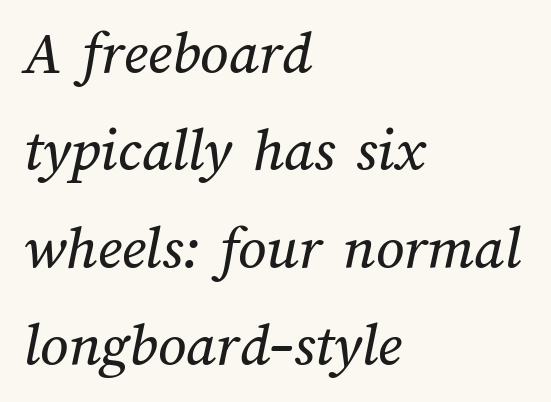
{"width": "normal", "stroke_contrast": "medium", "x_height": "medium", "monospaced": "no", "underline": "no", "align": "left", "line_spacing": "normal", "line_spacing_ratio": 1.57, "letter_spacing": "normal", "letter_spacing_em": 0.0, "glyph_px": 62}
